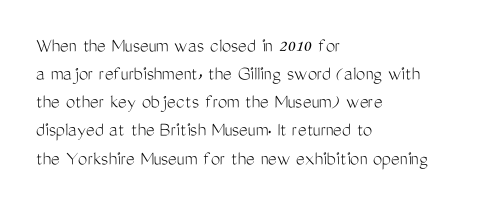
Visually the block forms a straight wall on the left and a jagged coastline on the right. Style check: upright. Bold? No — there's no thickening of the strokes. Notice how descenders clear the ascenders below comfortably — that's standard leading. Each word holds together tightly as a unit, with standard inter-letter gaps.
